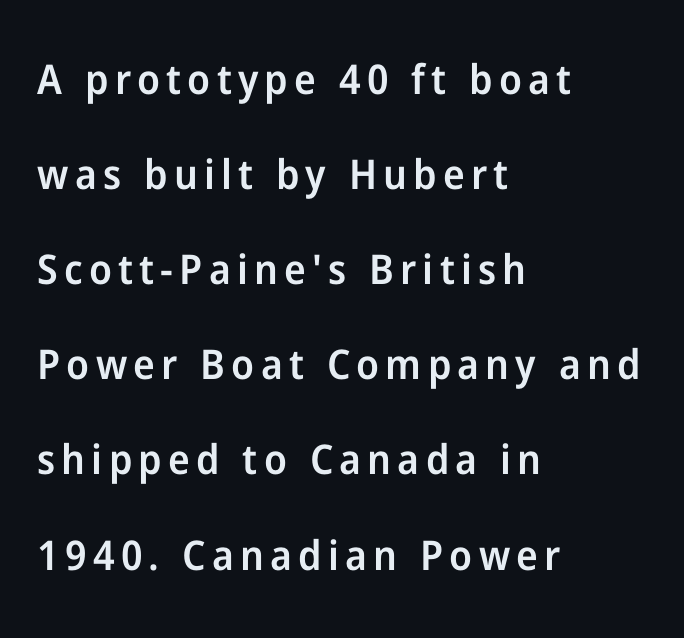
Is the block centered? No — it sits flush against the left margin. The typeface chosen for these lines omits serifs. The face used here is proportionally spaced, like ordinary book or web type. The space directly below the letters is spotless. In terms of weight, the rendering is demibold, just under bold. The letters stand straight up with perfectly vertical stems.
